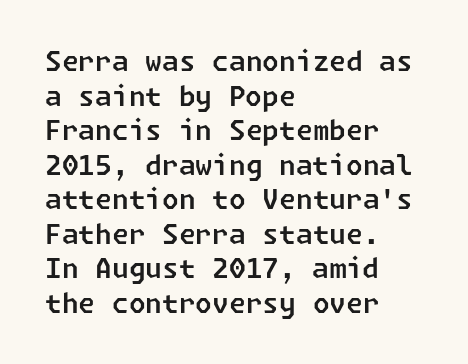
The image shows 27 px text type; set left-aligned, normal line spacing (1.28x), normal letter spacing, not underlined.
